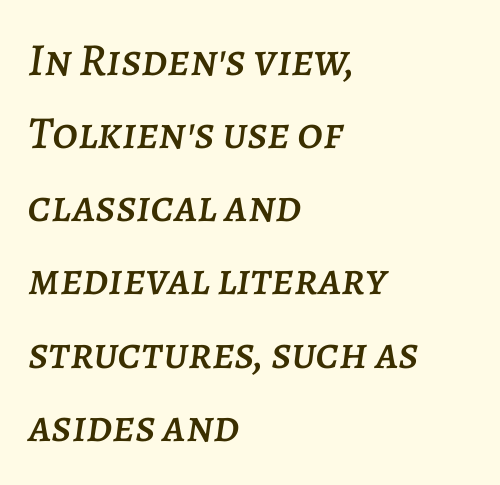
{"italic": "yes", "lean": "right", "slant_degrees": 7, "width": "normal", "stroke_contrast": "low", "x_height": "large", "monospaced": "no", "underline": "no", "align": "left", "line_spacing": "normal", "line_spacing_ratio": 1.59, "letter_spacing": "normal", "letter_spacing_em": 0.0, "glyph_px": 46}
